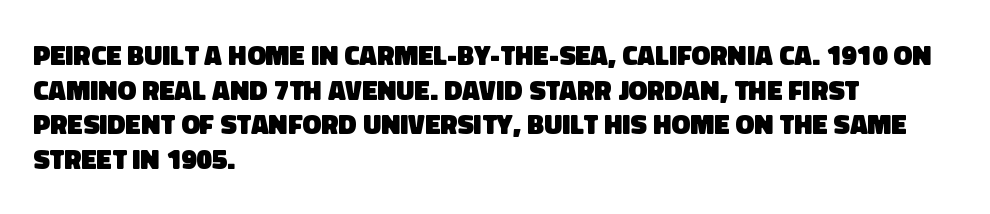
{"serif": "no", "bold": "yes", "weight": "heavy", "width": "normal", "stroke_contrast": "low", "x_height": "large", "monospaced": "no", "underline": "no", "align": "left", "line_spacing_ratio": 1.24, "letter_spacing": "normal", "letter_spacing_em": 0.0, "glyph_px": 28}
